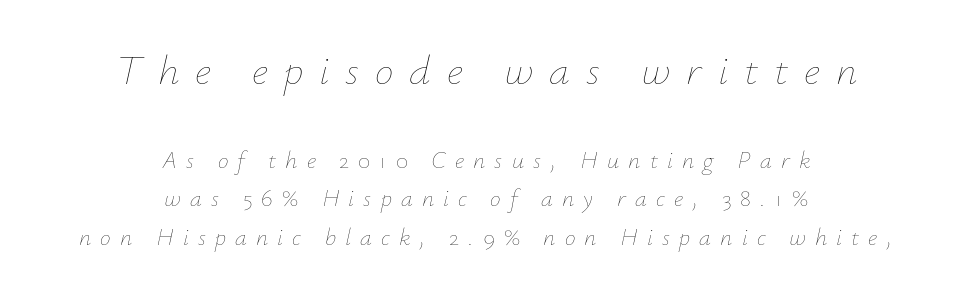
The image shows 42 px thin type, italic (leaning right); set centered, normal line spacing (1.6x), unusually wide letter spacing (+0.38 em), not underlined; the first (top) block is 1.75x larger; low stroke contrast and a small x-height.
